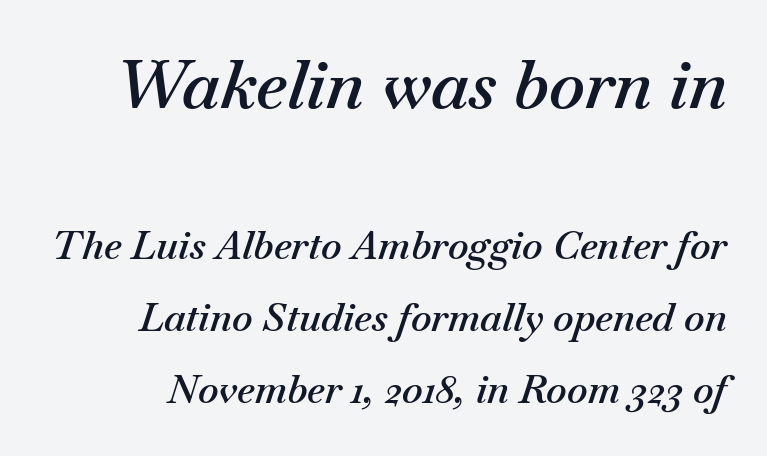
Q: Is the text bold? A: Semi-bold.
Q: Is the text italic (slanted)? A: Yes, it leans right by about 18 degrees.
Q: Is the text underlined? A: No.
Q: Is the spacing between letters normal or unusually wide? A: Normal.
Q: Which block of text is set in a larger size, the first (top) or the second (bottom)? A: The first (top) one.
Q: Width (condensed, normal, or wide)? A: Normal.
Q: Stroke contrast? A: Medium.
Q: x-height? A: Small.
Q: Monospaced? A: No.
